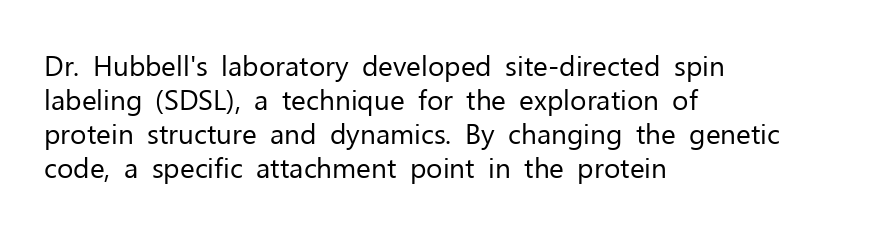
Tracking here is standard; glyphs follow each other at the usual distance. This rendering employs a face without finishing strokes, i.e., a sans-serif. Is the block centered? No — it sits flush against the left margin. Underlining? Definitely not there.
